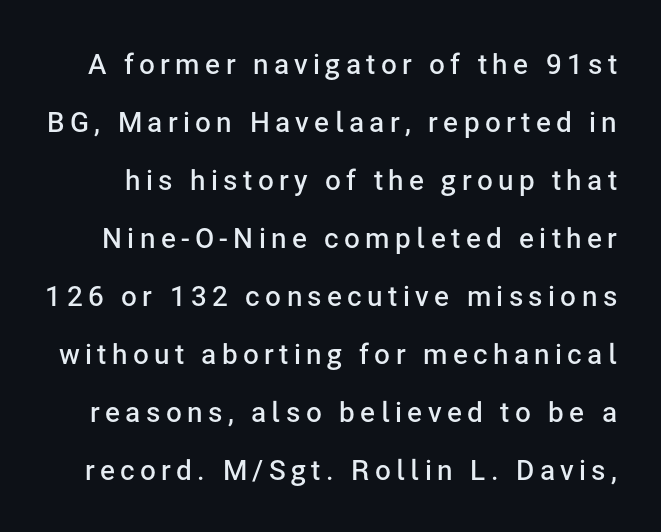
The image shows 28 px semibold sans-serif type, upright; set loose line spacing (2.07x), not underlined; low stroke contrast and a medium x-height.
